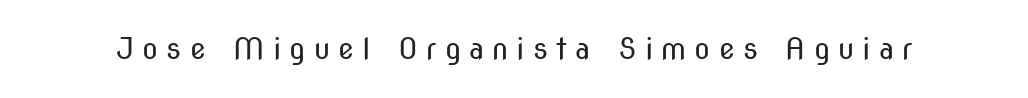
It's the straight-up-and-down kind of type. Each stroke keeps to a modest, everyday thickness or less. Type without underlining. Serifs: no, the terminals of the letterforms are clean.
